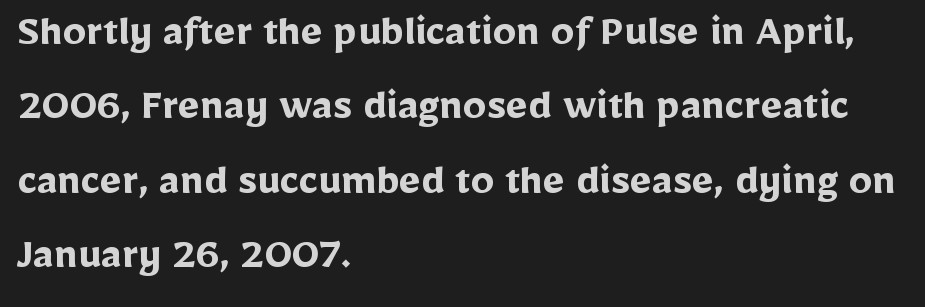
A roman cut, with each character standing at attention. The letters advance in unequal steps, a hallmark of proportional type. The block of text has a typical density, with ordinary space between rows. Quick note: underline off. Plenty of ink on the page — the face is bold. Nothing unusual about the tracking: characters are spaced as the font intends.
